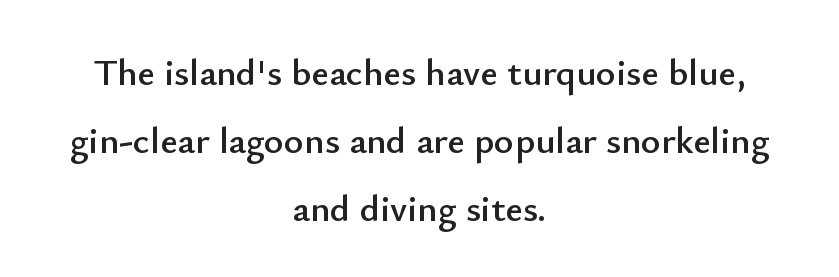
Q: Is the text italic (slanted)? A: No, it is upright.
Q: Is the typeface a serif or a sans-serif typeface? A: Sans-serif.
Q: Is the text underlined? A: No.
Q: How is the paragraph aligned? A: Centered.
Q: Is the spacing between letters normal or unusually wide? A: Normal.
Q: Width (condensed, normal, or wide)? A: Normal.
Q: Stroke contrast? A: Low.
Q: x-height? A: Small.
Q: Monospaced? A: No.
